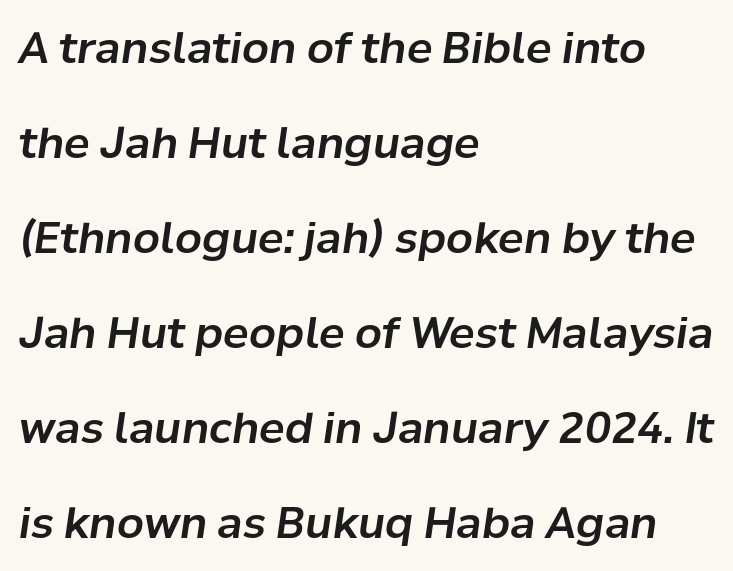
{"italic": "yes", "lean": "right", "slant_degrees": 8, "width": "normal", "stroke_contrast": "low", "x_height": "medium", "monospaced": "no", "underline": "no", "align": "left", "line_spacing": "loose", "line_spacing_ratio": 2.21, "letter_spacing": "normal", "letter_spacing_em": 0.0, "glyph_px": 43}
